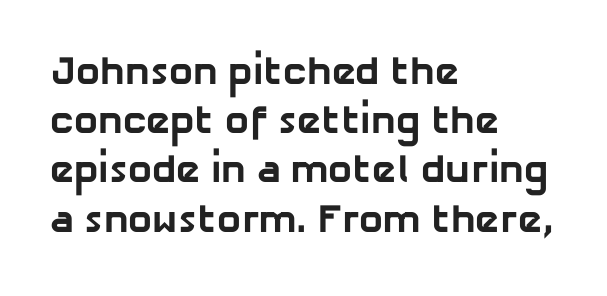
{"serif": "no", "bold": "yes", "weight": "bold", "width": "normal", "stroke_contrast": "low", "x_height": "medium", "monospaced": "no", "underline": "no", "align": "left", "line_spacing_ratio": 1.23, "letter_spacing": "normal", "letter_spacing_em": 0.0, "glyph_px": 40}
